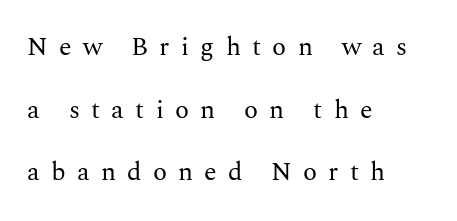
{"italic": "no", "bold": "no", "underline": "no", "align": "left", "line_spacing": "loose", "line_spacing_ratio": 2.41, "letter_spacing": "wide", "letter_spacing_em": 0.43, "glyph_px": 26}
